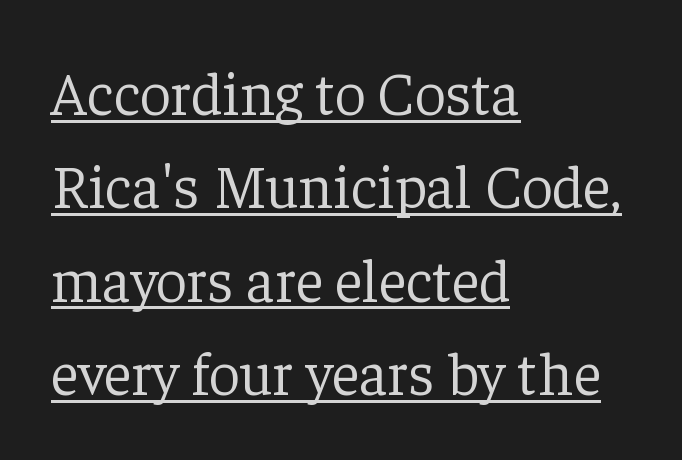
The rag falls on the right side of this text block. Does a line run under the words? Yes, clearly. Compared with a typical body face, this is equally light or lighter still. The rendering uses a moderate line-height, typical for paragraphs.
